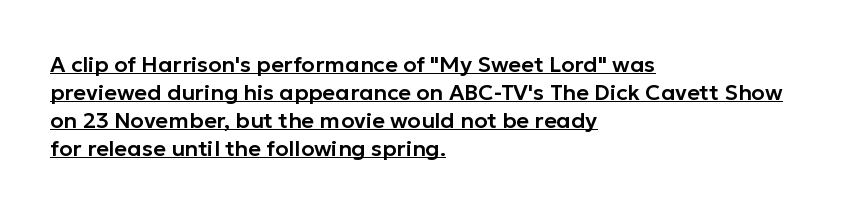
{"italic": "no", "underline": "yes", "align": "left", "line_spacing": "normal", "line_spacing_ratio": 1.27, "letter_spacing": "normal", "letter_spacing_em": 0.0, "glyph_px": 22}
